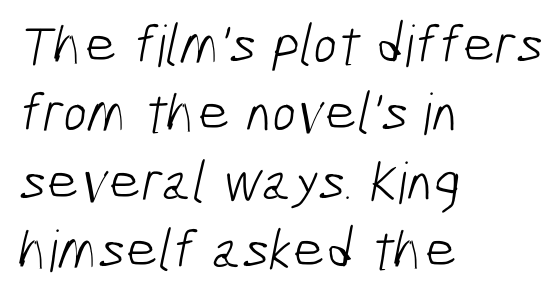
Q: Is the text bold? A: No.
Q: Is the typeface a serif or a sans-serif typeface? A: Sans-serif.
Q: Is the text underlined? A: No.
Q: How is the paragraph aligned? A: Left-aligned.
Q: Is the spacing between letters normal or unusually wide? A: Normal.
Q: Width (condensed, normal, or wide)? A: Condensed.
Q: Stroke contrast? A: Low.
Q: x-height? A: Medium.
Q: Monospaced? A: No.
